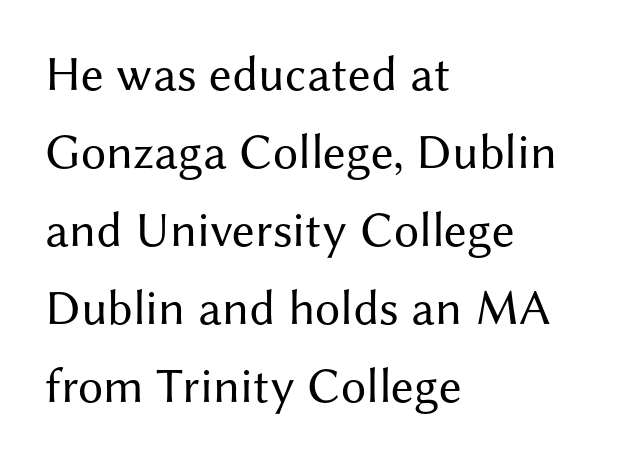
Has an underline been added? It has not. The passage shown has conventional tracking throughout. The typesetting does not lean heavy: it is not bold. Quick note: not italic, upright.
